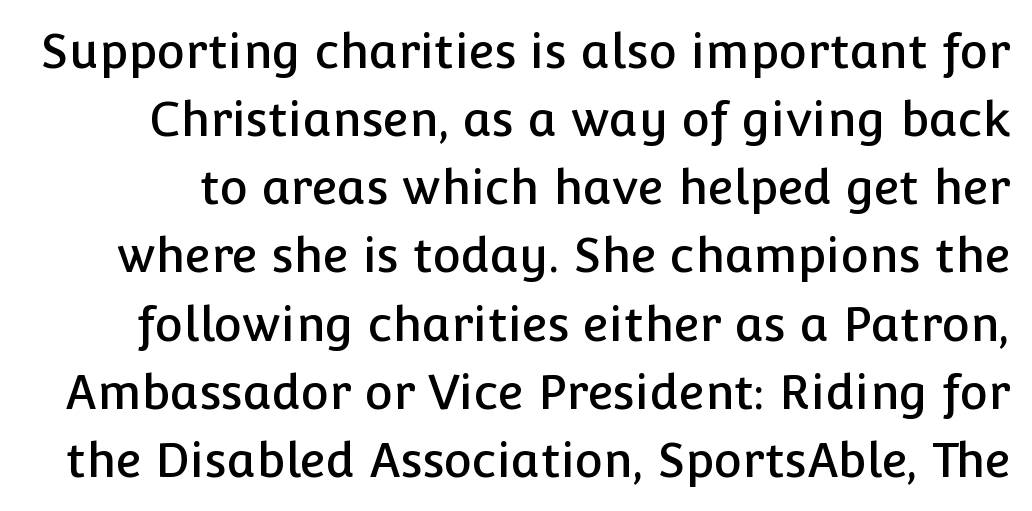
{"serif": "no", "italic": "no", "width": "normal", "stroke_contrast": "low", "x_height": "medium", "monospaced": "no", "underline": "no", "line_spacing": "normal", "line_spacing_ratio": 1.42, "letter_spacing": "normal", "letter_spacing_em": 0.0, "glyph_px": 48}
